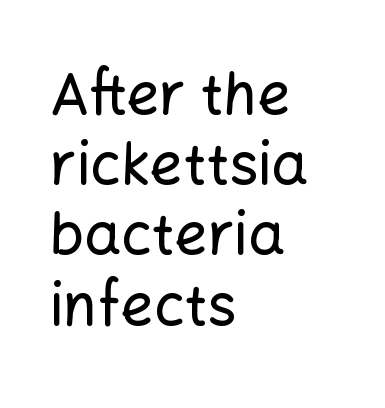
Q: Is the text italic (slanted)? A: No, it is upright.
Q: Is the typeface a serif or a sans-serif typeface? A: Sans-serif.
Q: Is the text underlined? A: No.
Q: How is the paragraph aligned? A: Left-aligned.
Q: Is the spacing between letters normal or unusually wide? A: Normal.
Q: Width (condensed, normal, or wide)? A: Normal.
Q: Stroke contrast? A: Low.
Q: x-height? A: Medium.
Q: Monospaced? A: No.
